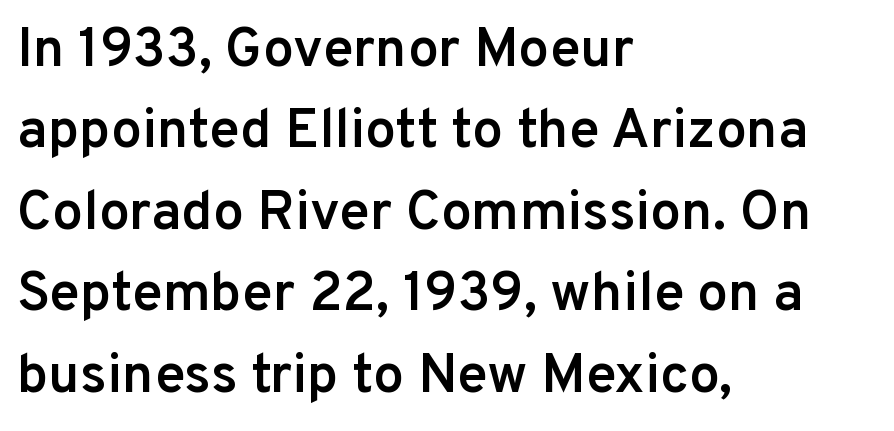
Q: Is the text bold? A: Semi-bold.
Q: Is the text italic (slanted)? A: No, it is upright.
Q: Is the typeface a serif or a sans-serif typeface? A: Sans-serif.
Q: Is the text underlined? A: No.
Q: How is the paragraph aligned? A: Left-aligned.
Q: Is the spacing between letters normal or unusually wide? A: Normal.
Q: Is the spacing between lines tight, normal or loose? A: Normal.
Q: Width (condensed, normal, or wide)? A: Normal.
Q: Stroke contrast? A: Low.
Q: x-height? A: Medium.
Q: Monospaced? A: No.
